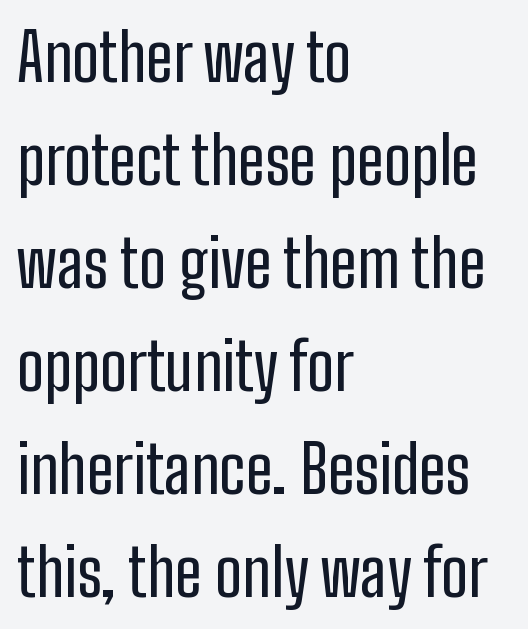
Stroke terminals: plain, sans-serif. In terms of letterspacing, this is plain default setting. Regular leading. Decoration check: the copy has no underline. If you drew a line through each stem, it would be perfectly vertical. Do the characters align in a grid? No, the font is proportional.
